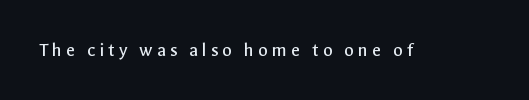
The type sits square on the baseline with zero lean. The strip under each line holds only bare page. Is the stroke heavy? The answer is a plain regular-or-lighter.
